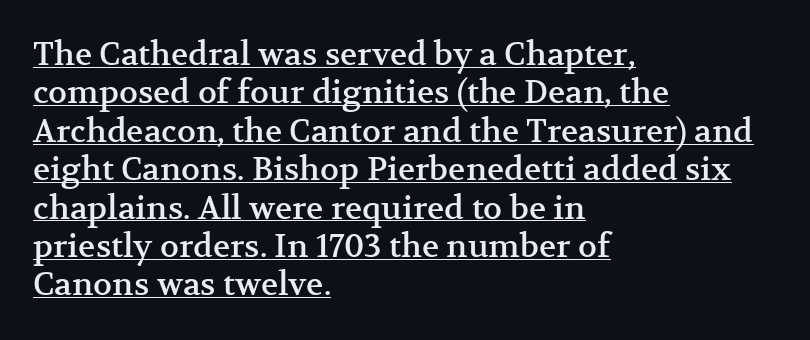
The glyphs in this specimen are seriffed. Varying glyph widths throughout — classic text-font behaviour. One-word summary of the alignment: left. Students, observe the line beneath the letters — that is underlining.
